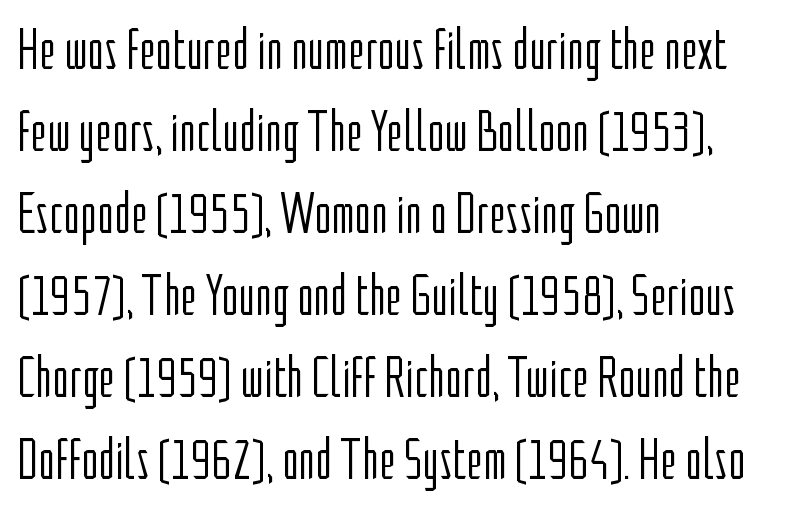
{"serif": "no", "italic": "no", "bold": "no", "weight": "light", "width": "condensed", "stroke_contrast": "low", "x_height": "medium", "monospaced": "no", "underline": "no", "align": "left", "line_spacing": "normal", "line_spacing_ratio": 1.44, "letter_spacing": "normal", "letter_spacing_em": 0.0, "glyph_px": 57}
